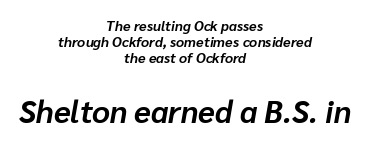
Each letter keeps its own natural width here, so spacing adapts to shape. Summary of vertical rhythm: compact, with narrow interline spacing. Typesetter's note — lower block bumped up in size, upper block left smaller. The specimen omits any rule beneath the text block's lines. Each line is balanced around a shared central axis. Typographic density is high because the face is bold.
